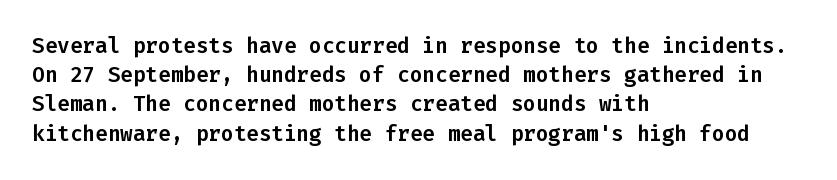
Each word holds together tightly as a unit, with standard inter-letter gaps. Left-aligned paragraph, ragged on the right. The vertical gap from one line to the next is medium. Nope, not italic — everything's standing straight. Check the space under the baseline: it is left empty.
